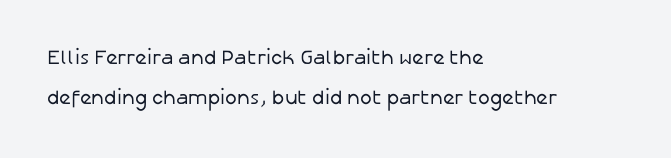
Check the space under the baseline: it is left empty. The cut favours lightness, reaching ordinary text weight at its darkest. Whoever set this chose breathing room over compactness in the vertical rhythm. Tracking value appears to be zero — textbook default spacing. The ragged edge is on the right, which tells us the setting is flush left. Notice how the stems are strictly vertical — no italics here.
